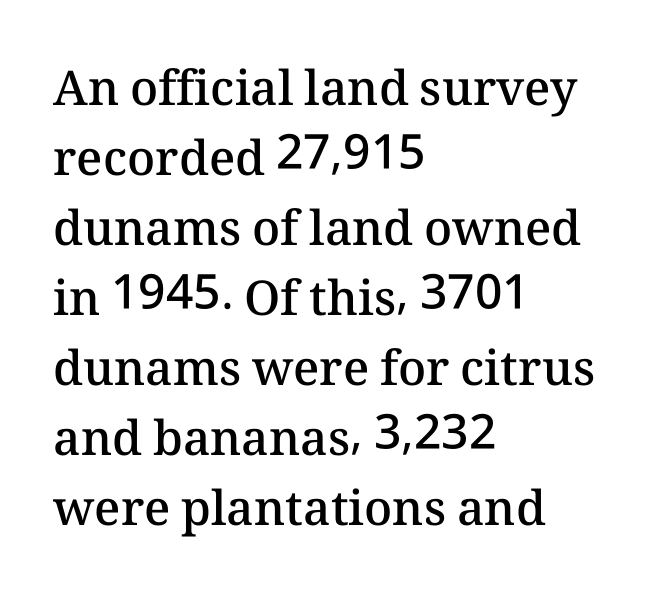
Q: Is the text bold? A: Semi-bold.
Q: Is the text italic (slanted)? A: No, it is upright.
Q: Is the text underlined? A: No.
Q: How is the paragraph aligned? A: Left-aligned.
Q: Is the spacing between letters normal or unusually wide? A: Normal.
Q: Is the spacing between lines tight, normal or loose? A: Normal.
Q: Width (condensed, normal, or wide)? A: Normal.
Q: Stroke contrast? A: Medium.
Q: x-height? A: Medium.
Q: Monospaced? A: No.
